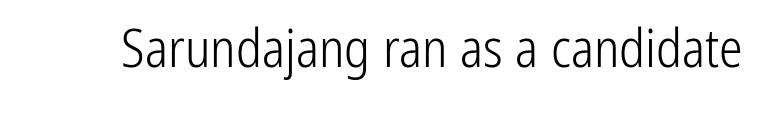
{"serif": "no", "italic": "no", "bold": "no", "weight": "light", "width": "condensed", "stroke_contrast": "low", "x_height": "medium", "monospaced": "no", "underline": "no", "letter_spacing": "normal", "letter_spacing_em": 0.0, "glyph_px": 53}
